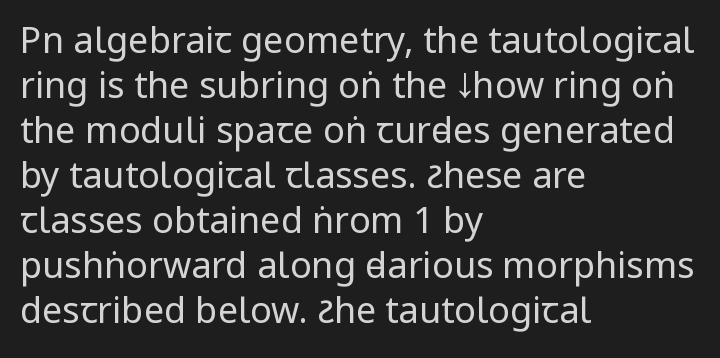
Q: Is the text bold? A: No.
Q: Is the text italic (slanted)? A: No, it is upright.
Q: Is the typeface a serif or a sans-serif typeface? A: Sans-serif.
Q: Is the text underlined? A: No.
Q: How is the paragraph aligned? A: Left-aligned.
Q: Is the spacing between letters normal or unusually wide? A: Normal.
Q: Is the spacing between lines tight, normal or loose? A: Normal.
Q: Width (condensed, normal, or wide)? A: Condensed.
Q: Stroke contrast? A: Low.
Q: x-height? A: Large.
Q: Monospaced? A: No.
